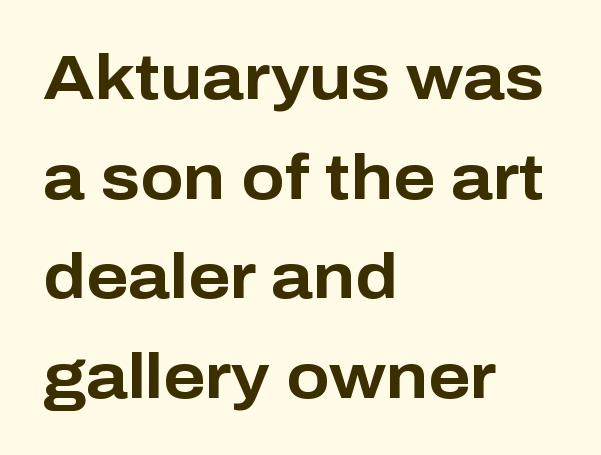
Q: Is the text bold? A: Yes.
Q: Is the text italic (slanted)? A: No, it is upright.
Q: Is the typeface a serif or a sans-serif typeface? A: Sans-serif.
Q: Is the text underlined? A: No.
Q: How is the paragraph aligned? A: Left-aligned.
Q: Is the spacing between letters normal or unusually wide? A: Normal.
Q: Is the spacing between lines tight, normal or loose? A: Normal.
Q: Width (condensed, normal, or wide)? A: Normal.
Q: Stroke contrast? A: Low.
Q: x-height? A: Medium.
Q: Monospaced? A: No.
